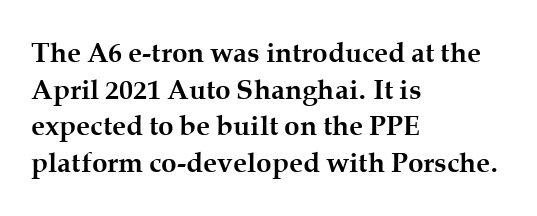
The image shows 28 px semibold serif type, upright; set left-aligned, normal line spacing (1.31x), normal letter spacing, not underlined; medium stroke contrast and a medium x-height.
